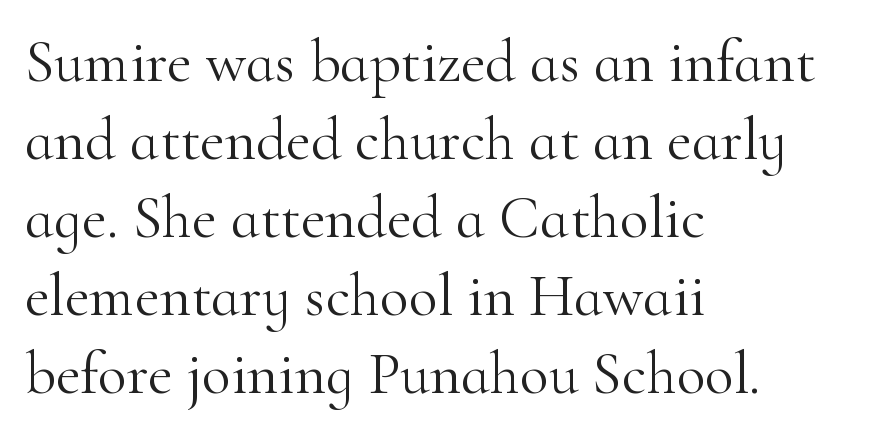
The passage shown is not underscored anywhere. No heavy texture on the line: the type isn't bold. Glyph-to-glyph distance matches everyday printed text. Are there feet on the stems? There are — it's a serif. Does the leading feel generous? No, just average.
